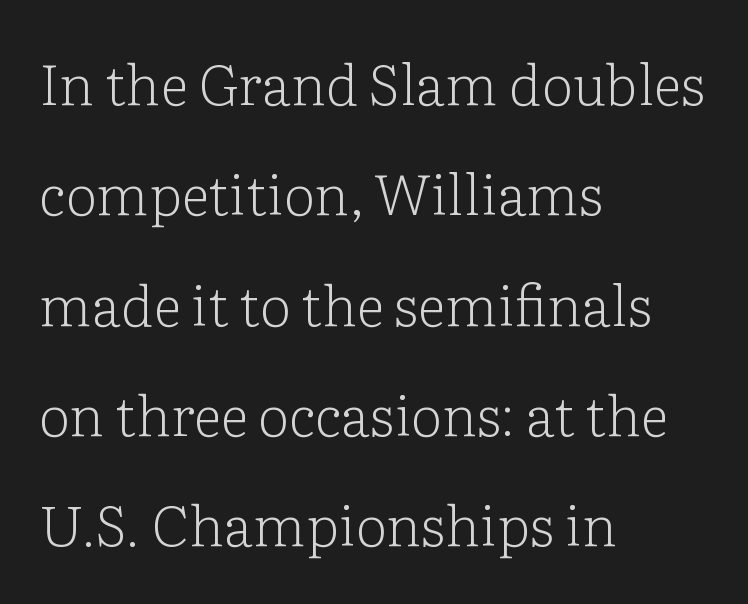
The image shows 56 px light serif type, upright; set left-aligned, loose line spacing (1.97x), normal letter spacing, not underlined; low stroke contrast and a medium x-height.
